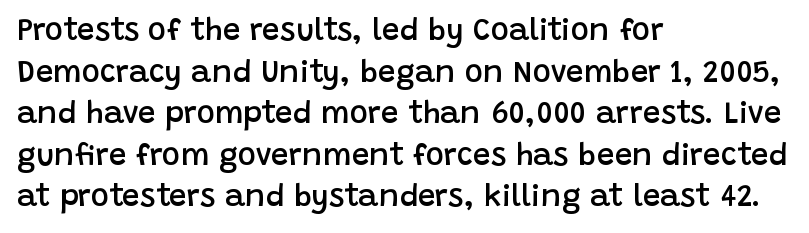
{"serif": "no", "italic": "no", "bold": "semi", "weight": "semibold", "width": "normal", "stroke_contrast": "low", "x_height": "large", "monospaced": "no", "underline": "no", "align": "left", "line_spacing": "normal", "line_spacing_ratio": 1.34, "letter_spacing": "normal", "letter_spacing_em": 0.0, "glyph_px": 31}
